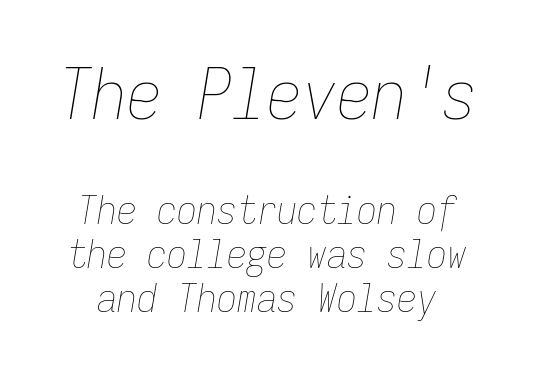
Bigger letters appear in the top chunk; the bottom chunk is reduced. You could count columns in this text — the font is strictly monospaced. These lines were composed using italics. The passage shown is not underscored anywhere. Each word holds together tightly as a unit, with standard inter-letter gaps.
